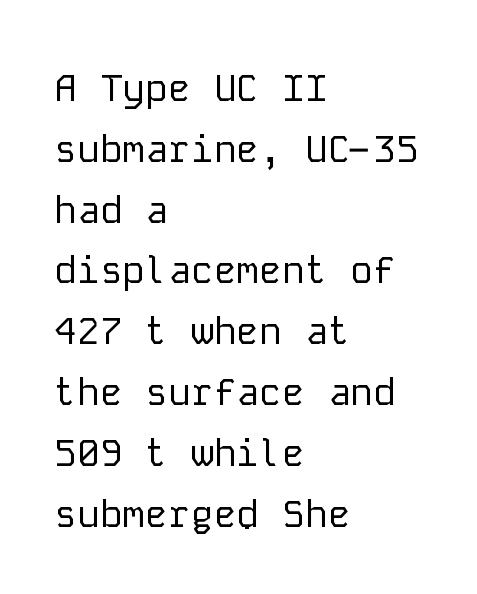
You could count columns in this text — the font is strictly monospaced. If you measured baseline to baseline, you'd find a middling distance. Where is the straight margin? On the left. Look at the bottom of the vertical strokes: they stop flat, with no serifs. A typesetter would call this zero additional tracking. Characters remain perfectly vertical along every line.
